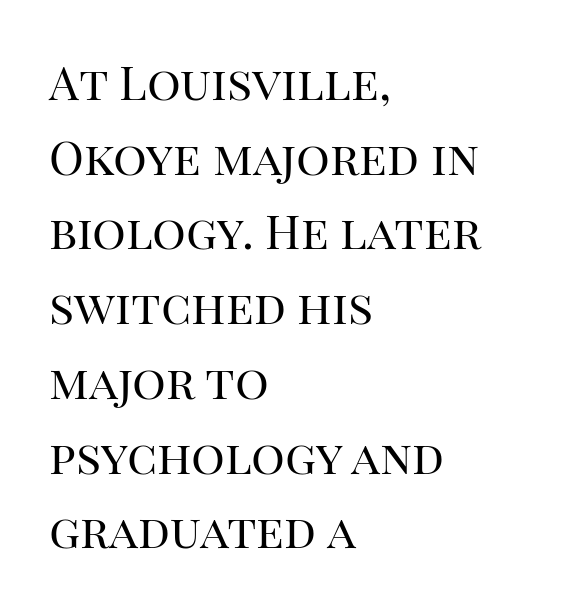
Caption: face not bold, strokes unweighted. Each row of text sits above clean, open space. If you drew a ruler down the left edge, every line would touch it. Letter spacing: default. Upright lettering throughout. Students, observe: this is what conventionally led text looks like.
